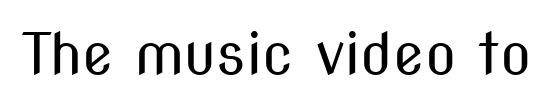
The image shows 57 px regular-weight, condensed sans-serif type, upright; set normal letter spacing, not underlined; medium stroke contrast and a medium x-height.
